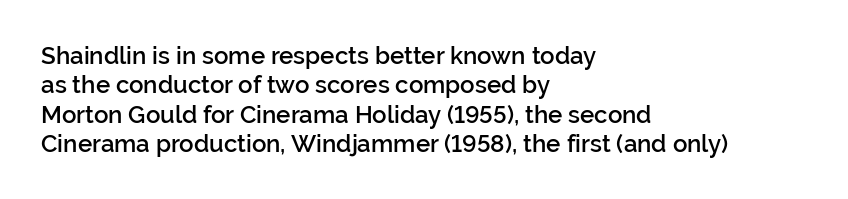
The image shows 24 px text type, upright; set left-aligned, line spacing 1.22x, normal letter spacing, not underlined.
